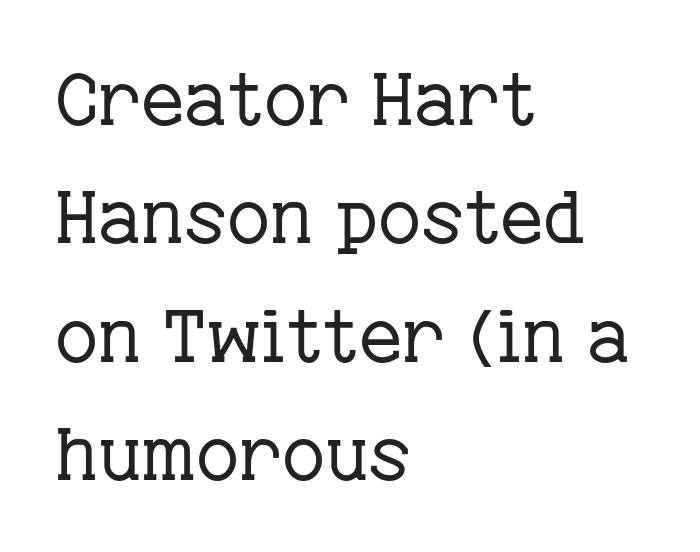
{"serif": "yes", "italic": "no", "bold": "no", "weight": "regular", "width": "normal", "stroke_contrast": "low", "x_height": "medium", "monospaced": "no", "underline": "no", "align": "left", "line_spacing": "normal", "line_spacing_ratio": 1.6, "letter_spacing": "normal", "letter_spacing_em": 0.0, "glyph_px": 74}
